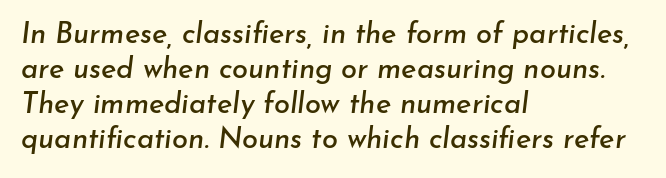
Q: Is the text italic (slanted)? A: Yes, it leans right by about 7 degrees.
Q: Is the text underlined? A: No.
Q: How is the paragraph aligned? A: Left-aligned.
Q: Is the spacing between letters normal or unusually wide? A: Normal.
Q: Width (condensed, normal, or wide)? A: Normal.
Q: Stroke contrast? A: Low.
Q: x-height? A: Small.
Q: Monospaced? A: No.
